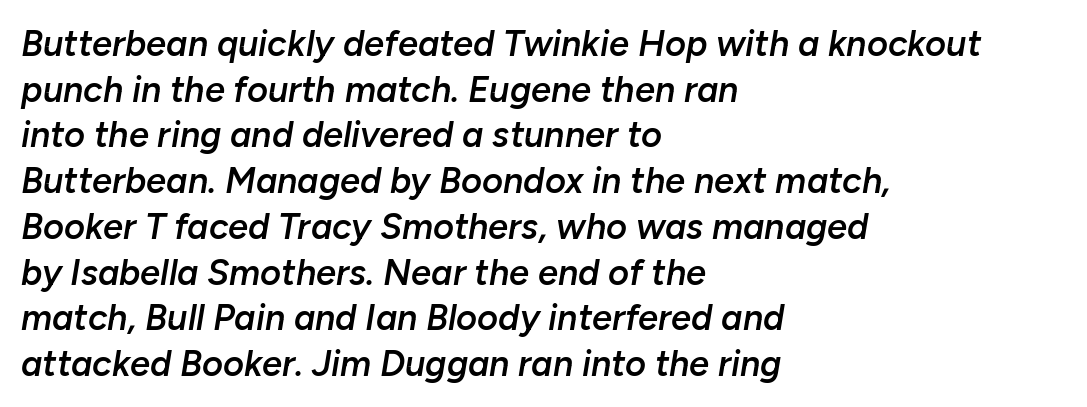
Q: Is the text bold? A: Semi-bold.
Q: Is the text italic (slanted)? A: Yes, it leans right by about 10 degrees.
Q: Is the text underlined? A: No.
Q: How is the paragraph aligned? A: Left-aligned.
Q: Is the spacing between letters normal or unusually wide? A: Normal.
Q: Is the spacing between lines tight, normal or loose? A: Normal.
Q: Width (condensed, normal, or wide)? A: Normal.
Q: Stroke contrast? A: Low.
Q: x-height? A: Medium.
Q: Monospaced? A: No.
